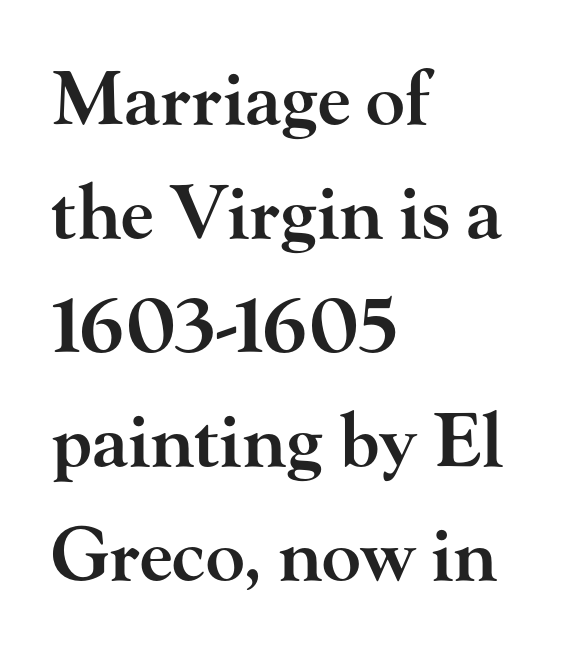
Q: Is the text bold? A: Semi-bold.
Q: Is the text italic (slanted)? A: No, it is upright.
Q: Is the typeface a serif or a sans-serif typeface? A: Serif.
Q: Is the text underlined? A: No.
Q: How is the paragraph aligned? A: Left-aligned.
Q: Is the spacing between letters normal or unusually wide? A: Normal.
Q: Is the spacing between lines tight, normal or loose? A: Normal.
Q: Width (condensed, normal, or wide)? A: Wide.
Q: Stroke contrast? A: High.
Q: x-height? A: Small.
Q: Monospaced? A: No.
